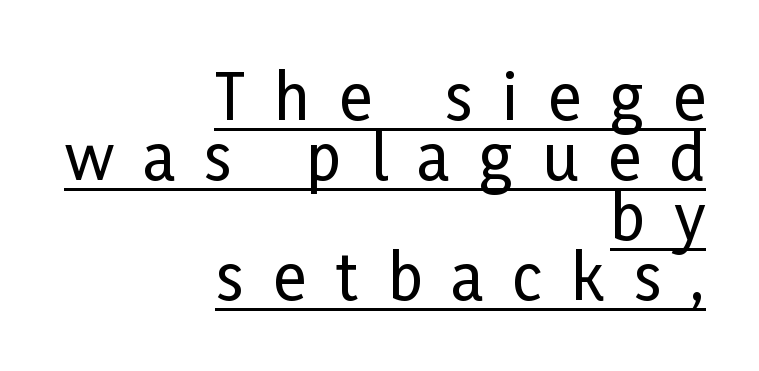
Q: Is the text italic (slanted)? A: No, it is upright.
Q: Is the typeface a serif or a sans-serif typeface? A: Sans-serif.
Q: Is the text underlined? A: Yes.
Q: How is the paragraph aligned? A: Right-aligned.
Q: Is the spacing between letters normal or unusually wide? A: Unusually wide.
Q: Is the spacing between lines tight, normal or loose? A: Tight.
Q: Width (condensed, normal, or wide)? A: Condensed.
Q: Stroke contrast? A: Low.
Q: x-height? A: Medium.
Q: Monospaced? A: No.
